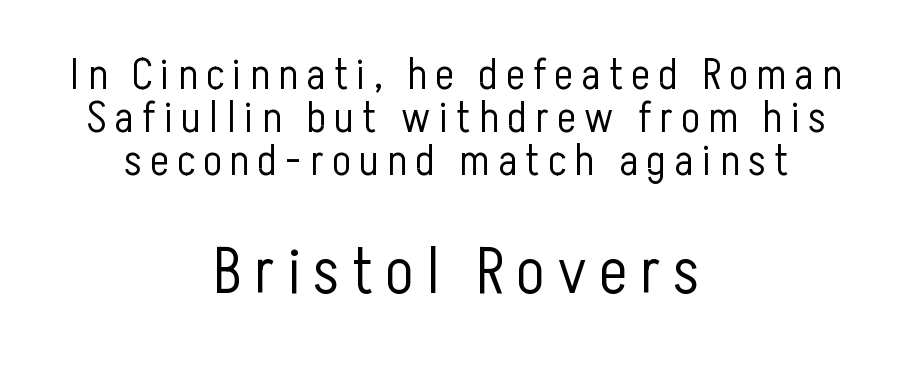
Q: Is the text bold? A: No.
Q: Is the text italic (slanted)? A: No, it is upright.
Q: Is the typeface a serif or a sans-serif typeface? A: Sans-serif.
Q: Is the text underlined? A: No.
Q: How is the paragraph aligned? A: Centered.
Q: Is the spacing between lines tight, normal or loose? A: Tight.
Q: Which block of text is set in a larger size, the first (top) or the second (bottom)? A: The second (bottom) one.
Q: Width (condensed, normal, or wide)? A: Condensed.
Q: Stroke contrast? A: Low.
Q: x-height? A: Medium.
Q: Monospaced? A: No.
